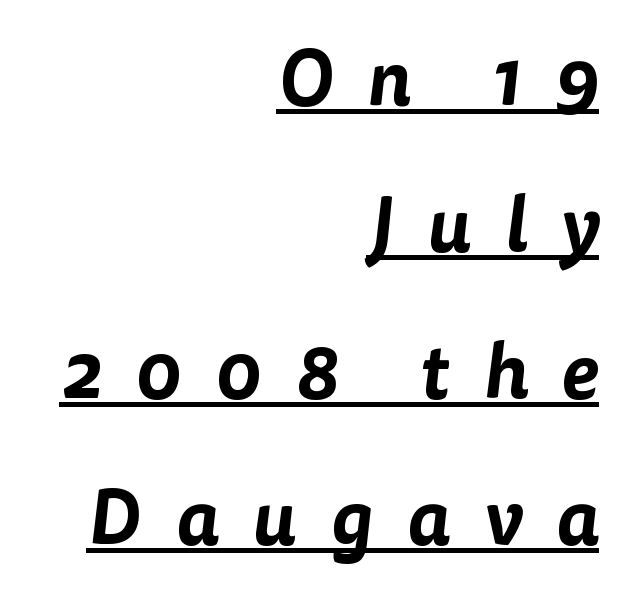
Q: Is the typeface a serif or a sans-serif typeface? A: Sans-serif.
Q: Is the text underlined? A: Yes.
Q: How is the paragraph aligned? A: Right-aligned.
Q: Is the spacing between letters normal or unusually wide? A: Unusually wide.
Q: Is the spacing between lines tight, normal or loose? A: Loose.
Q: Width (condensed, normal, or wide)? A: Normal.
Q: Stroke contrast? A: Low.
Q: x-height? A: Medium.
Q: Monospaced? A: No.
